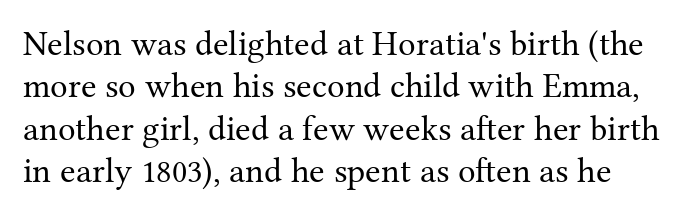
{"serif": "yes", "italic": "no", "bold": "no", "weight": "regular", "width": "normal", "stroke_contrast": "medium", "x_height": "medium", "monospaced": "no", "underline": "no", "line_spacing_ratio": 1.21, "letter_spacing": "normal", "letter_spacing_em": 0.0, "glyph_px": 35}
